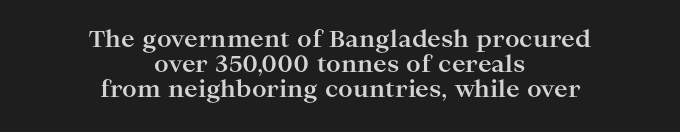
The image shows 23 px bold type, upright; set centered, tight line spacing (1.08x), normal letter spacing, not underlined.
